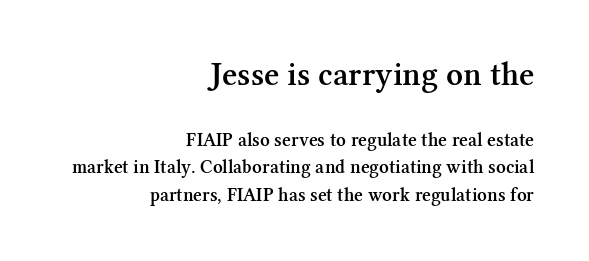
The image shows 33 px semibold serif type, upright; set right-aligned, normal line spacing (1.44x), normal letter spacing, not underlined; the first (top) block is 1.74x larger; medium stroke contrast and a medium x-height.
